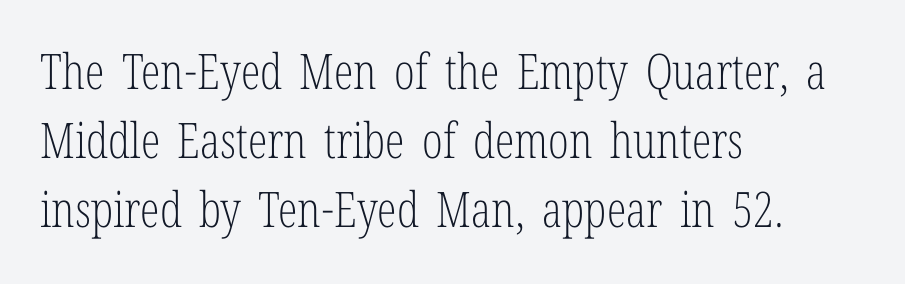
{"serif": "yes", "italic": "no", "bold": "no", "weight": "light", "width": "condensed", "stroke_contrast": "low", "x_height": "medium", "monospaced": "no", "underline": "no", "align": "left", "line_spacing": "normal", "line_spacing_ratio": 1.41, "letter_spacing": "normal", "letter_spacing_em": 0.0, "glyph_px": 49}
